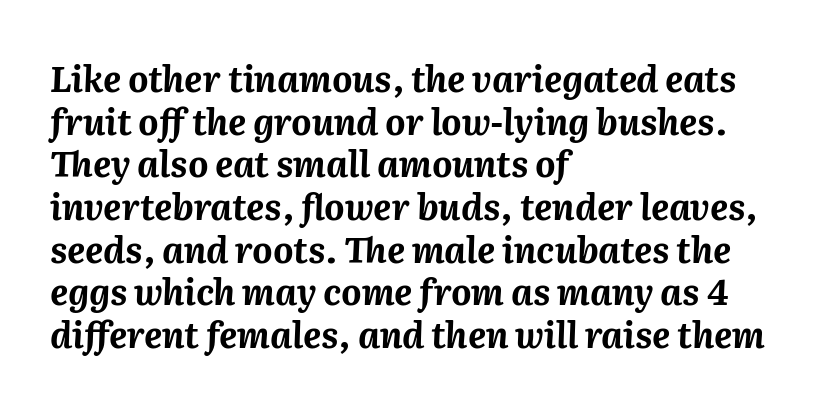
The image shows 35 px bold type, italic (leaning right); set left-aligned, line spacing 1.22x, normal letter spacing, not underlined; medium stroke contrast and a medium x-height.
